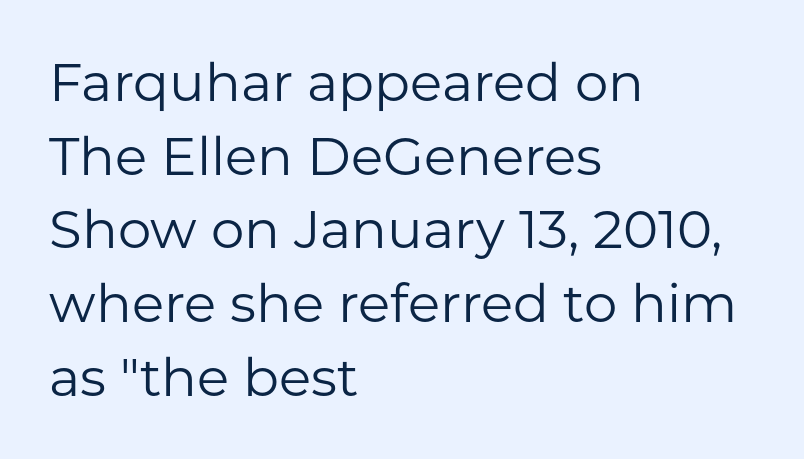
All the whitespace from short lines collects on the right. In terms of leading, this rendering sits right in the middle. Posture: straight, roman, zero tilt. Beneath every word, the page is bare. The typeface chosen for these lines omits serifs. The gaps between neighbouring characters are ordinary and unremarkable.
